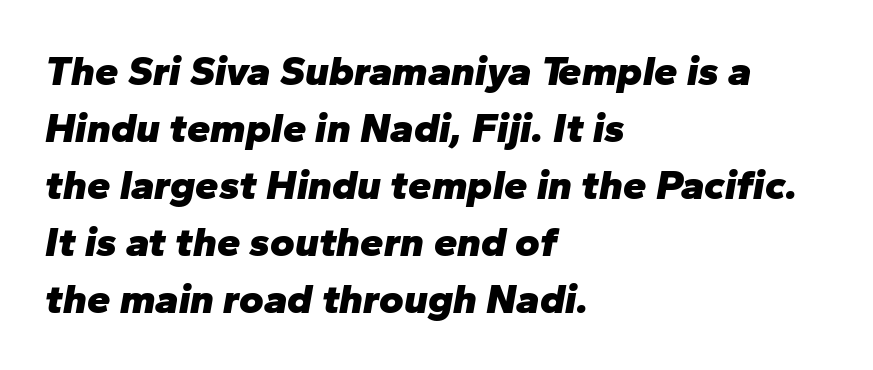
These lines keep a tight, regular rhythm from letter to letter. The designer left line spacing at the default. Words float on clear page, feet unadorned. The rendering uses a bold face; every stroke is thick and dark. The typesetter chose a ragged-right arrangement here. The text carries the slant typical of an italic or oblique font.
